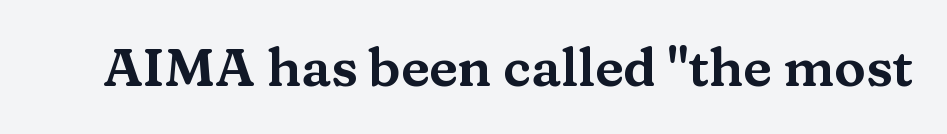
{"serif": "yes", "italic": "no", "width": "wide", "stroke_contrast": "medium", "x_height": "medium", "monospaced": "no", "underline": "no", "letter_spacing": "normal", "letter_spacing_em": 0.0, "glyph_px": 53}
